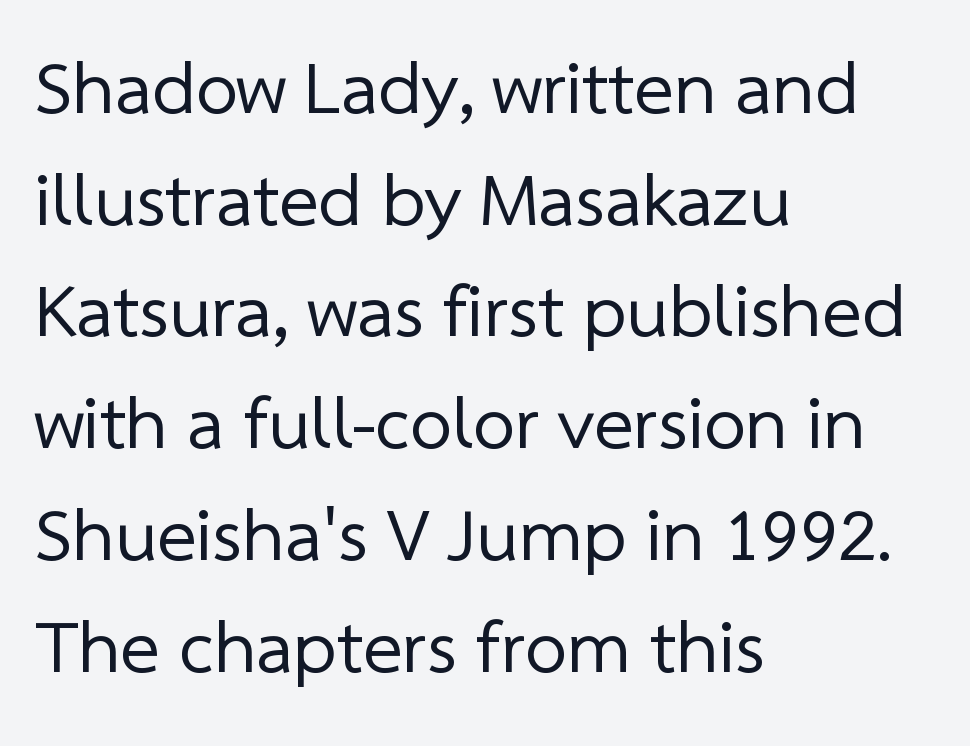
Which margin do the lines hug? The left one — the right edge is uneven. Do the characters align in a grid? No, the font is proportional. Each new line begins a customary step beneath the previous one. Nothing unusual about the tracking: characters are spaced as the font intends.
